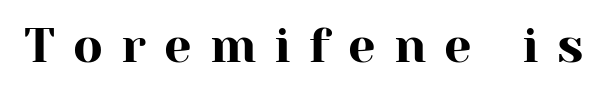
The image shows 49 px serif type, upright; set unusually wide letter spacing (+0.37 em), not underlined; high stroke contrast and a medium x-height.
